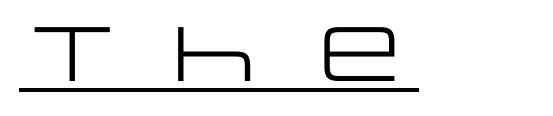
Q: Is the text bold? A: No.
Q: Is the text italic (slanted)? A: No, it is upright.
Q: Is the typeface a serif or a sans-serif typeface? A: Sans-serif.
Q: Is the text underlined? A: Yes.
Q: Is the spacing between letters normal or unusually wide? A: Unusually wide.
Q: Width (condensed, normal, or wide)? A: Wide.
Q: Stroke contrast? A: Low.
Q: x-height? A: Large.
Q: Monospaced? A: No.
